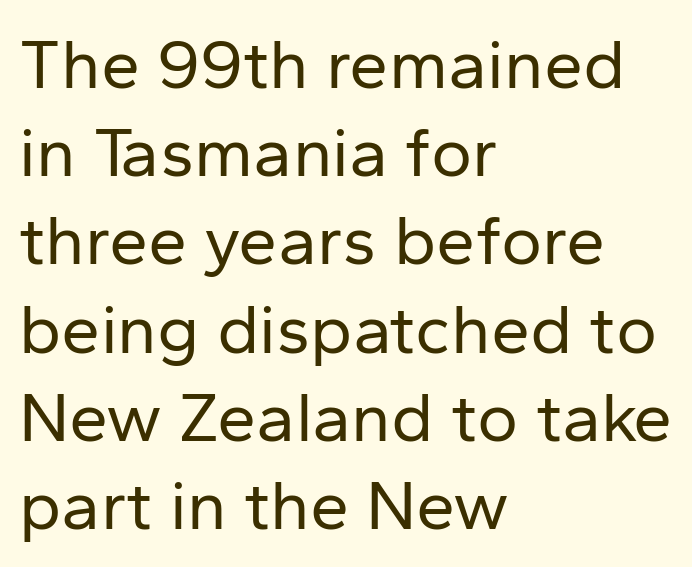
Horizontal alignment here is leftward, the default for most running prose. Has an underline been added? It has not. Proportional: the letters do not fall into vertical columns. Quick note: not italic, upright. These lines are composed in type without serifs. Reading down the column, the eye jumps a familiar distance to each next line.
